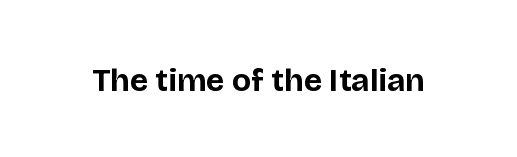
The type is set solid horizontally, with unmodified tracking. Each letter's strokes conclude bluntly, with no projecting serifs. Italic? Not at all — the glyphs are vertical. The passage shown is not underscored anywhere. Each letter keeps its own natural width here, so spacing adapts to shape. Caption: bold face, heavy strokes.
